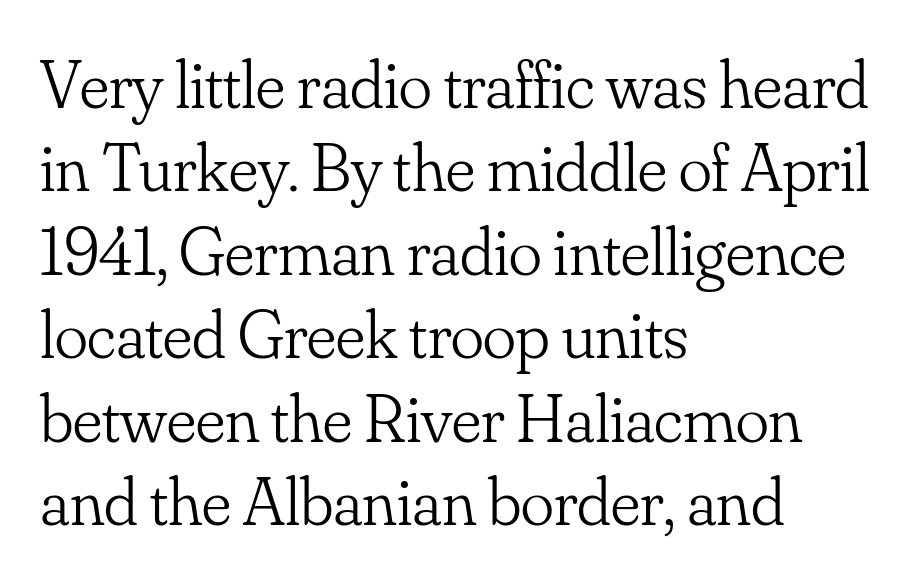
The image shows 69 px light serif type, upright; set left-aligned, line spacing 1.21x, normal letter spacing, not underlined; low stroke contrast and a small x-height.
